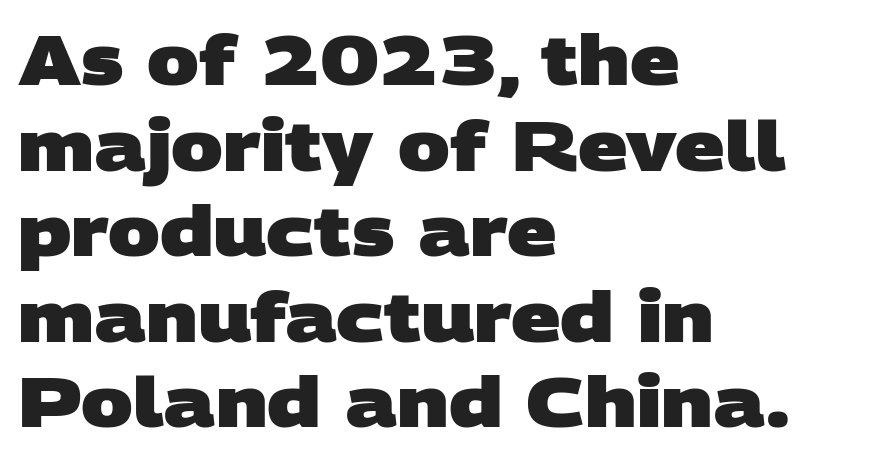
Q: Is the text bold? A: Yes.
Q: Is the typeface a serif or a sans-serif typeface? A: Sans-serif.
Q: Is the text underlined? A: No.
Q: How is the paragraph aligned? A: Left-aligned.
Q: Is the spacing between letters normal or unusually wide? A: Normal.
Q: Width (condensed, normal, or wide)? A: Wide.
Q: Stroke contrast? A: Low.
Q: x-height? A: Large.
Q: Monospaced? A: No.
